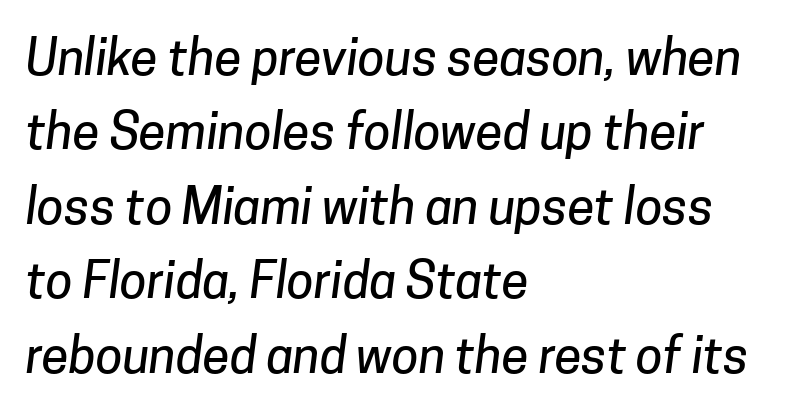
{"serif": "no", "width": "normal", "stroke_contrast": "low", "x_height": "medium", "monospaced": "no", "underline": "no", "align": "left", "line_spacing": "normal", "line_spacing_ratio": 1.52, "letter_spacing": "normal", "letter_spacing_em": 0.0, "glyph_px": 49}
